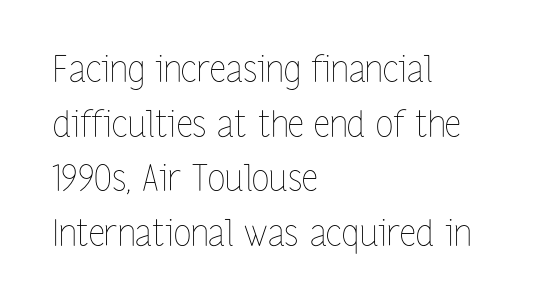
Q: Is the text bold? A: No.
Q: Is the text italic (slanted)? A: No, it is upright.
Q: Is the text underlined? A: No.
Q: How is the paragraph aligned? A: Left-aligned.
Q: Is the spacing between letters normal or unusually wide? A: Normal.
Q: Is the spacing between lines tight, normal or loose? A: Normal.
Q: Width (condensed, normal, or wide)? A: Condensed.
Q: Stroke contrast? A: Low.
Q: x-height? A: Medium.
Q: Monospaced? A: No.
